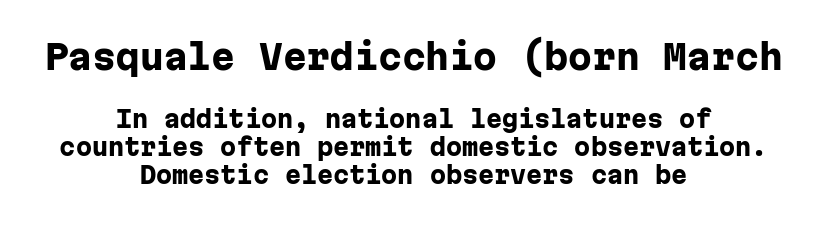
Q: Is the text bold? A: Yes.
Q: Is the text italic (slanted)? A: No, it is upright.
Q: Is the typeface a serif or a sans-serif typeface? A: Sans-serif.
Q: Is the text underlined? A: No.
Q: How is the paragraph aligned? A: Centered.
Q: Is the spacing between letters normal or unusually wide? A: Normal.
Q: Which block of text is set in a larger size, the first (top) or the second (bottom)? A: The first (top) one.
Q: Width (condensed, normal, or wide)? A: Normal.
Q: Stroke contrast? A: Low.
Q: x-height? A: Medium.
Q: Monospaced? A: Yes.
